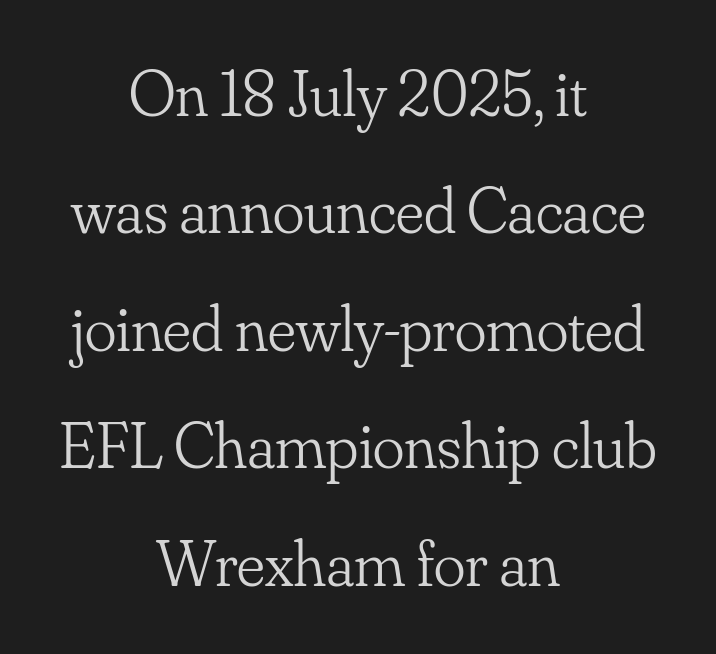
The image shows 66 px light serif type, upright; set centered, line spacing 1.78x, normal letter spacing, not underlined; low stroke contrast and a small x-height.
